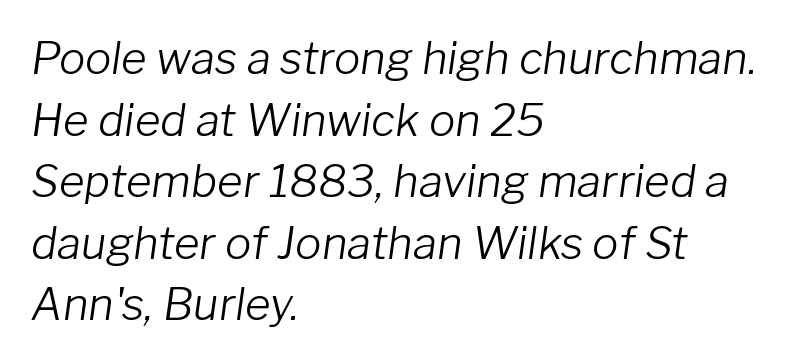
Line beginnings align vertically; line endings do not. The letterforms sit shoulder to shoulder at normal distance. The leading is moderate, giving the passage an even texture. Glance below the letters and you will spot only blank space. Note the varied advance widths — an 'i' is clearly narrower than an 'm'. Tall strokes in this sample are angled rather than plumb.
